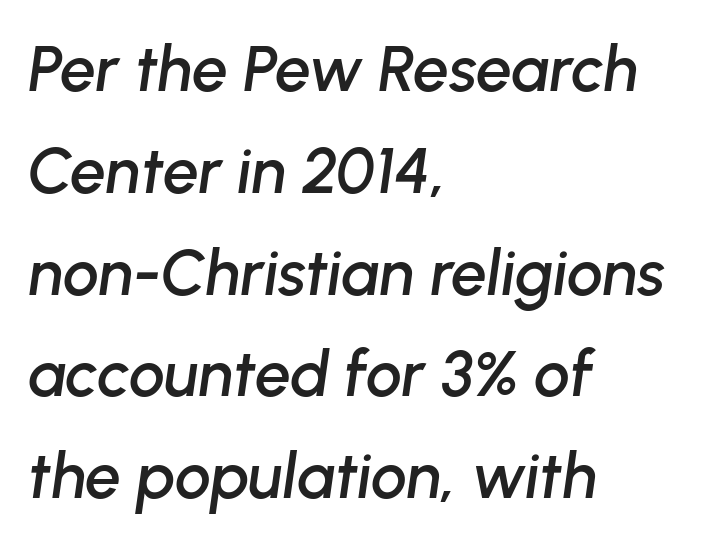
{"italic": "yes", "lean": "right", "slant_degrees": 8, "width": "normal", "stroke_contrast": "low", "x_height": "medium", "monospaced": "no", "underline": "no", "align": "left", "line_spacing": "normal", "line_spacing_ratio": 1.59, "letter_spacing": "normal", "letter_spacing_em": 0.0, "glyph_px": 64}
